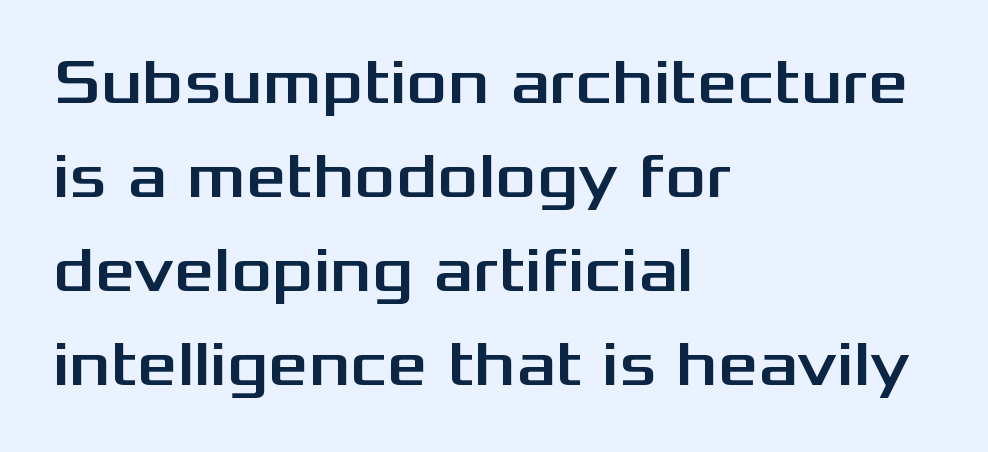
Q: Is the text italic (slanted)? A: No, it is upright.
Q: Is the typeface a serif or a sans-serif typeface? A: Sans-serif.
Q: Is the text underlined? A: No.
Q: How is the paragraph aligned? A: Left-aligned.
Q: Is the spacing between letters normal or unusually wide? A: Normal.
Q: Is the spacing between lines tight, normal or loose? A: Normal.
Q: Width (condensed, normal, or wide)? A: Wide.
Q: Stroke contrast? A: Medium.
Q: x-height? A: Medium.
Q: Monospaced? A: No.
